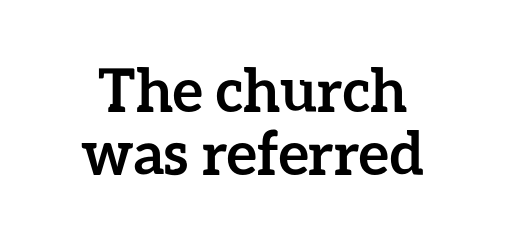
What stands out about the letter spacing? Nothing — it is the standard amount. The passage shown is typed in a proportional face where columns would drift. These lines were composed using upright roman letters. Each line is balanced around a shared central axis. One glance says dense: line gaps are narrower than usual.
